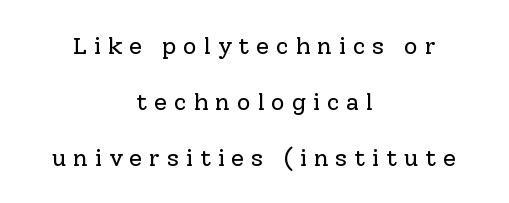
{"italic": "no", "bold": "no", "underline": "no", "align": "center", "line_spacing": "loose", "line_spacing_ratio": 2.33, "letter_spacing": "wide", "letter_spacing_em": 0.28, "glyph_px": 24}
